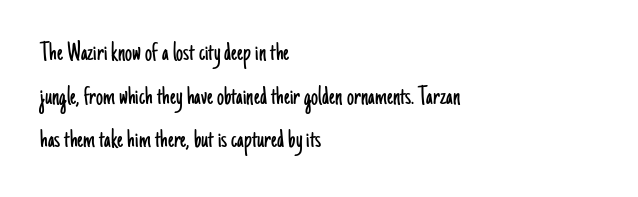
Letter spacing: default. Notice how descenders clear the ascenders below comfortably — that's standard leading. The characters display no serif detailing; their extremities are plain. A student would call this left alignment; a typographer would say flush left, rag right.
